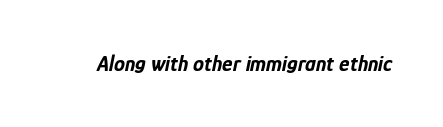
The image shows 22 px bold type, italic (leaning right); set normal letter spacing, not underlined.
